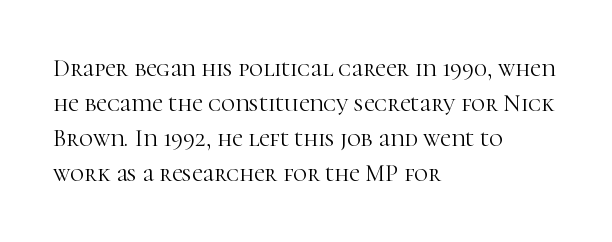
No word sits above an underline. This is the regular roman posture of the typeface. The lines in this sample share a left origin and differ only in where they stop. Successive baselines arrive at the customary interval.
